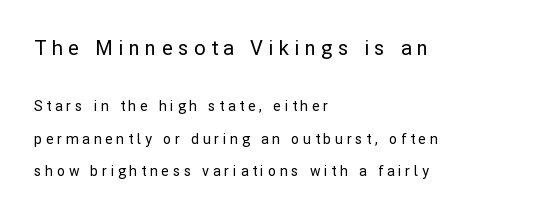
{"italic": "no", "underline": "no", "align": "left", "line_spacing": "loose", "line_spacing_ratio": 2.32, "letter_spacing": "wide", "letter_spacing_em": 0.27, "larger_block": "first", "size_ratio": 1.43, "glyph_px": 20}
